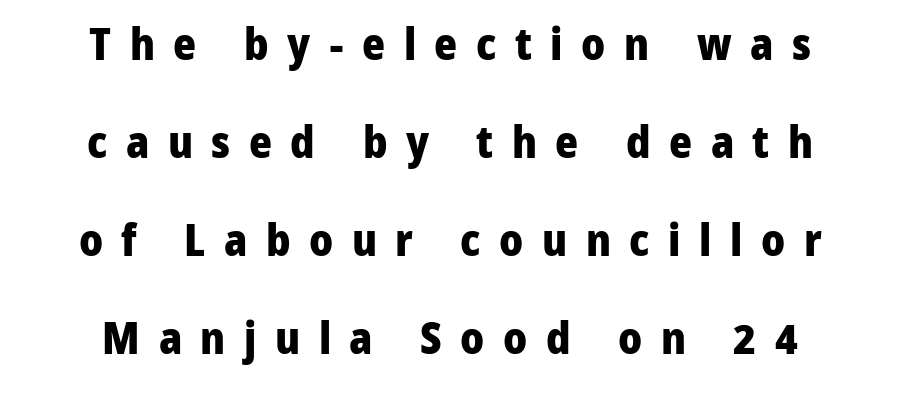
{"serif": "no", "italic": "no", "bold": "yes", "weight": "heavy", "width": "normal", "stroke_contrast": "low", "x_height": "medium", "monospaced": "no", "underline": "no", "align": "center", "line_spacing": "loose", "line_spacing_ratio": 2.23, "letter_spacing": "wide", "letter_spacing_em": 0.42, "glyph_px": 44}
